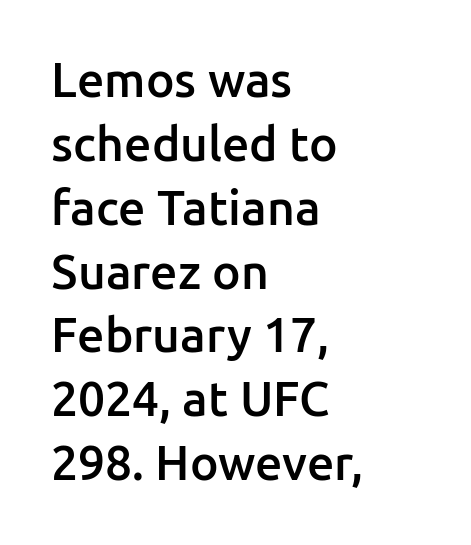
{"serif": "no", "italic": "no", "bold": "semi", "weight": "semibold", "width": "normal", "stroke_contrast": "low", "x_height": "medium", "monospaced": "no", "underline": "no", "align": "left", "line_spacing": "normal", "line_spacing_ratio": 1.33, "letter_spacing": "normal", "letter_spacing_em": 0.0, "glyph_px": 48}
